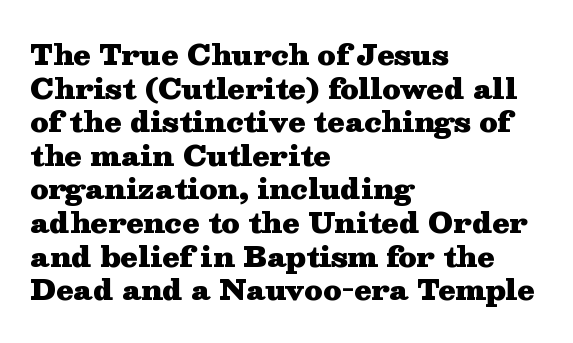
The image shows 28 px heavy, wide serif type, upright; set left-aligned, line spacing 1.2x, normal letter spacing, not underlined; medium stroke contrast and a medium x-height.
